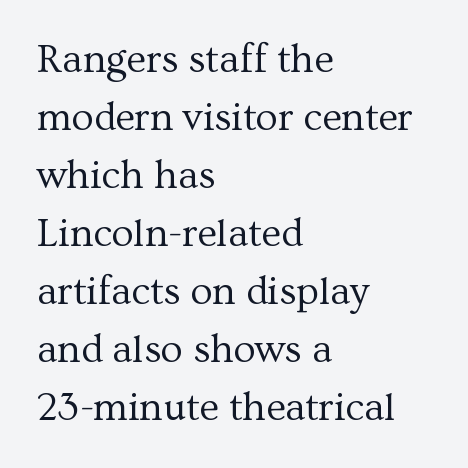
Q: Is the text bold? A: No.
Q: Is the text italic (slanted)? A: No, it is upright.
Q: Is the typeface a serif or a sans-serif typeface? A: Serif.
Q: Is the text underlined? A: No.
Q: How is the paragraph aligned? A: Left-aligned.
Q: Is the spacing between letters normal or unusually wide? A: Normal.
Q: Is the spacing between lines tight, normal or loose? A: Normal.
Q: Width (condensed, normal, or wide)? A: Normal.
Q: Stroke contrast? A: Medium.
Q: x-height? A: Medium.
Q: Monospaced? A: No.
